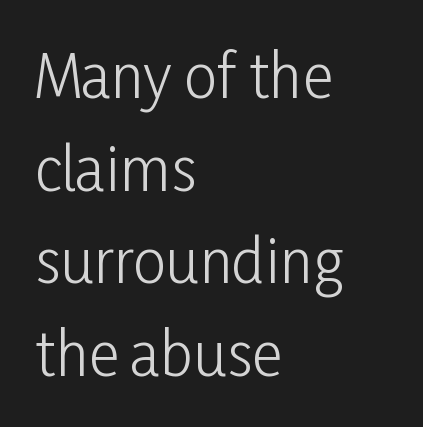
The image shows 59 px light, condensed sans-serif type, upright; set left-aligned, normal line spacing (1.57x), normal letter spacing, not underlined; low stroke contrast and a medium x-height.
